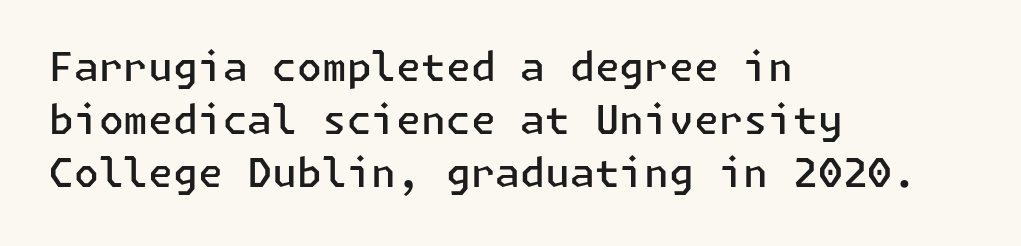
Q: Is the text bold? A: Semi-bold.
Q: Is the text italic (slanted)? A: No, it is upright.
Q: Is the typeface a serif or a sans-serif typeface? A: Sans-serif.
Q: Is the text underlined? A: No.
Q: How is the paragraph aligned? A: Left-aligned.
Q: Is the spacing between letters normal or unusually wide? A: Normal.
Q: Is the spacing between lines tight, normal or loose? A: Normal.
Q: Width (condensed, normal, or wide)? A: Normal.
Q: Stroke contrast? A: Low.
Q: x-height? A: Medium.
